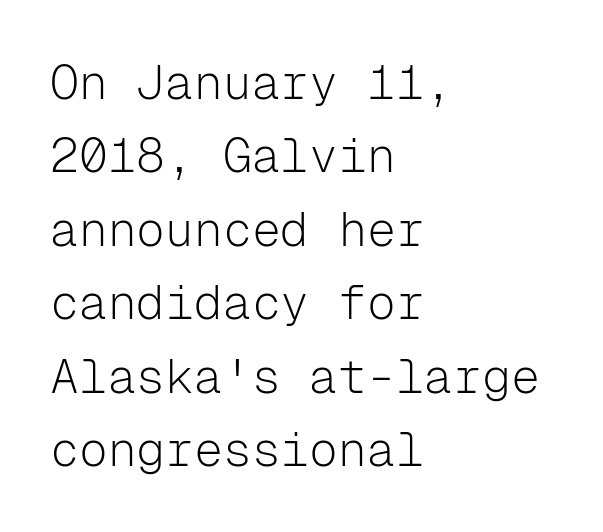
Q: Is the text bold? A: No.
Q: Is the text italic (slanted)? A: No, it is upright.
Q: Is the typeface a serif or a sans-serif typeface? A: Sans-serif.
Q: Is the text underlined? A: No.
Q: How is the paragraph aligned? A: Left-aligned.
Q: Is the spacing between letters normal or unusually wide? A: Normal.
Q: Is the spacing between lines tight, normal or loose? A: Normal.
Q: Width (condensed, normal, or wide)? A: Normal.
Q: Stroke contrast? A: Low.
Q: x-height? A: Medium.
Q: Monospaced? A: Yes.
